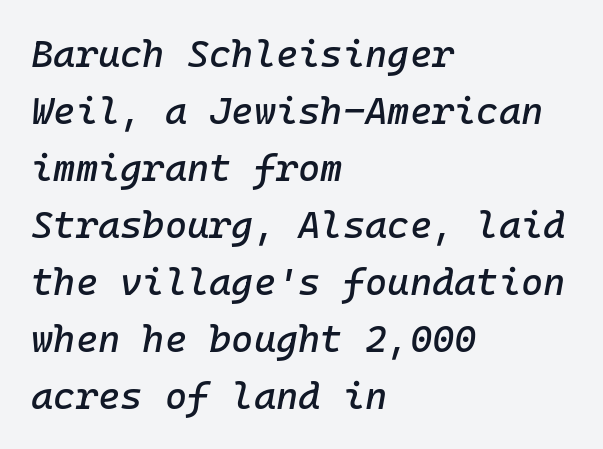
{"italic": "yes", "lean": "right", "slant_degrees": 10, "width": "normal", "stroke_contrast": "low", "x_height": "medium", "underline": "no", "align": "left", "line_spacing": "normal", "line_spacing_ratio": 1.5, "letter_spacing": "normal", "letter_spacing_em": 0.0, "glyph_px": 38}
